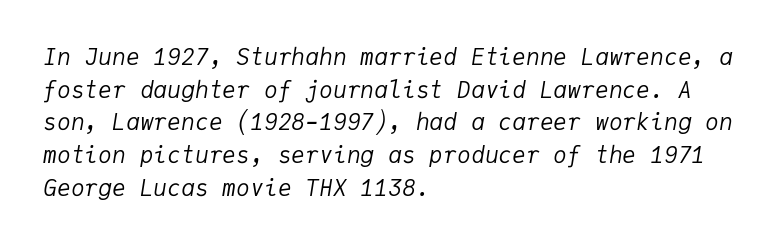
The typography opts for an oblique posture over an upright one. Interline gaps are of average width in this sample. You could call the tracking neutral — neither tight nor loose. The face looks like a standard text weight, possibly lighter. Alignment: flush left. Type without underlining.
